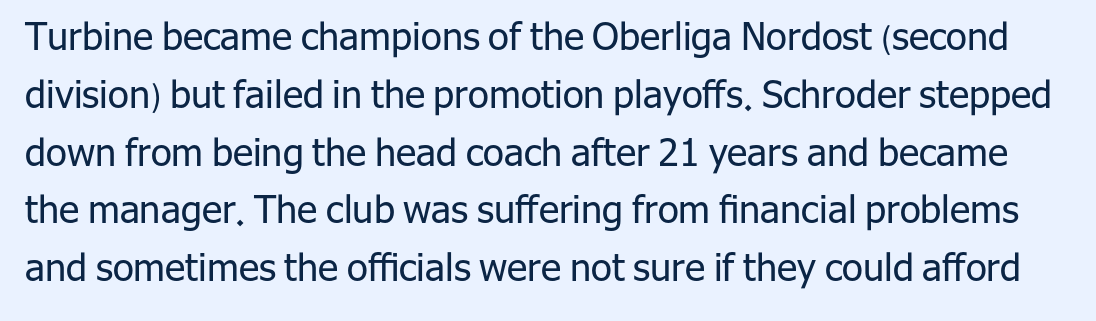
{"serif": "no", "italic": "no", "bold": "no", "weight": "regular", "width": "normal", "stroke_contrast": "low", "x_height": "medium", "monospaced": "no", "underline": "no", "line_spacing": "normal", "line_spacing_ratio": 1.52, "letter_spacing": "normal", "letter_spacing_em": 0.0, "glyph_px": 38}
